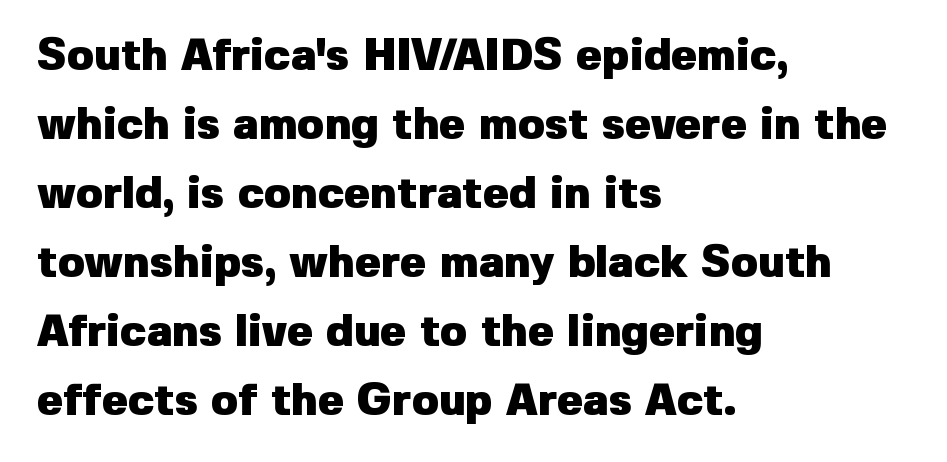
Q: Is the text bold? A: Yes.
Q: Is the text italic (slanted)? A: No, it is upright.
Q: Is the typeface a serif or a sans-serif typeface? A: Sans-serif.
Q: Is the text underlined? A: No.
Q: How is the paragraph aligned? A: Left-aligned.
Q: Is the spacing between letters normal or unusually wide? A: Normal.
Q: Is the spacing between lines tight, normal or loose? A: Normal.
Q: Width (condensed, normal, or wide)? A: Normal.
Q: Stroke contrast? A: Low.
Q: x-height? A: Medium.
Q: Monospaced? A: No.
